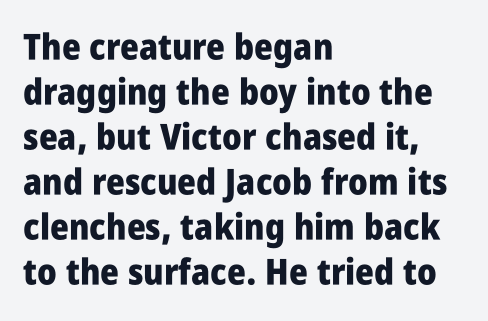
The image shows 36 px heavy, condensed sans-serif type, upright; set left-aligned, normal line spacing (1.25x), normal letter spacing, not underlined; low stroke contrast and a large x-height.
